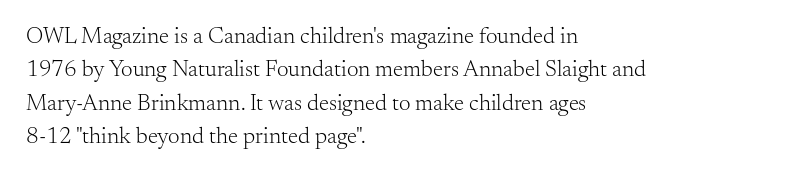
How would I describe the line gaps? Plain and ordinary. Just letters on the line, the space beneath them empty. Alignment: flush left. In terms of posture, this sample is upright.
